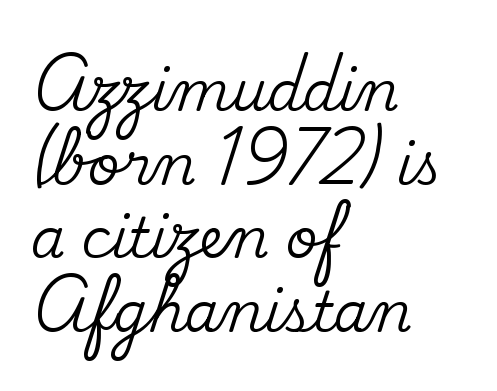
Q: Is the text italic (slanted)? A: Yes.
Q: Is the text underlined? A: No.
Q: How is the paragraph aligned? A: Left-aligned.
Q: Is the spacing between letters normal or unusually wide? A: Normal.
Q: Is the spacing between lines tight, normal or loose? A: Normal.
Q: Width (condensed, normal, or wide)? A: Normal.
Q: Stroke contrast? A: Medium.
Q: x-height? A: Small.
Q: Monospaced? A: No.
